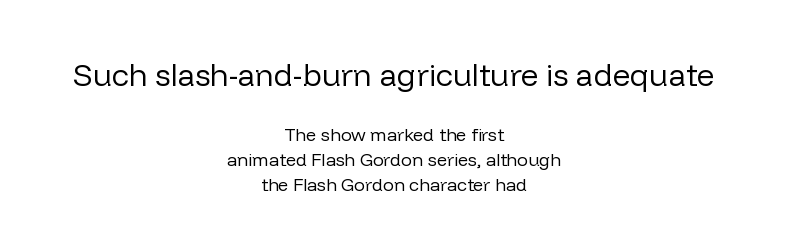
Where is the straight margin? There isn't one; the lines are centered. The strokes carry an ordinary text weight at most. Posture: vertical. Bigger letters appear in the top chunk; the bottom chunk is reduced. Is this a fixed-width face? No — the glyphs have proportional, varying widths. Normally led — the rows are evenly, conventionally spaced.
